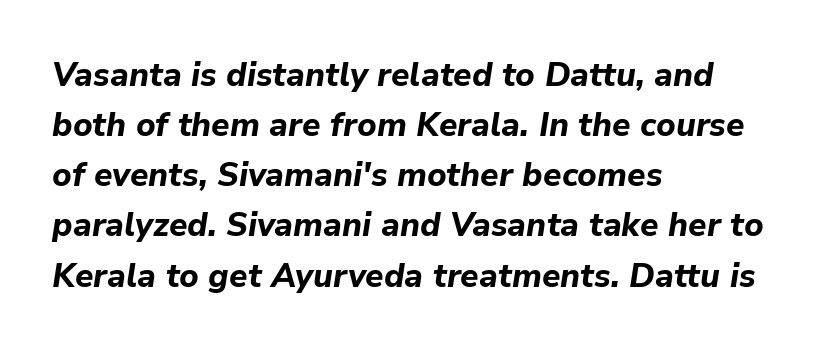
Q: Is the text bold? A: Yes.
Q: Is the text italic (slanted)? A: Yes, it leans right by about 9 degrees.
Q: Is the text underlined? A: No.
Q: How is the paragraph aligned? A: Left-aligned.
Q: Is the spacing between letters normal or unusually wide? A: Normal.
Q: Is the spacing between lines tight, normal or loose? A: Normal.
Q: Width (condensed, normal, or wide)? A: Normal.
Q: Stroke contrast? A: Low.
Q: x-height? A: Medium.
Q: Monospaced? A: No.
